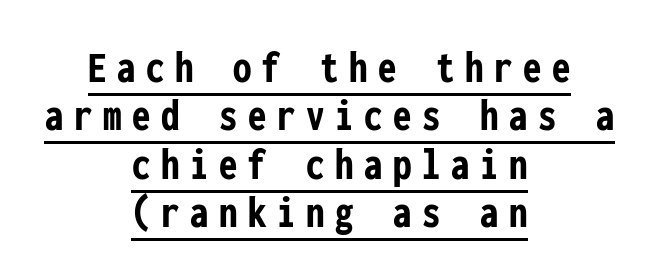
{"serif": "no", "italic": "no", "bold": "yes", "weight": "semibold", "width": "condensed", "stroke_contrast": "low", "x_height": "medium", "monospaced": "yes", "underline": "yes", "align": "center", "line_spacing": "tight", "line_spacing_ratio": 1.05, "letter_spacing": "wide", "letter_spacing_em": 0.23, "glyph_px": 46}
